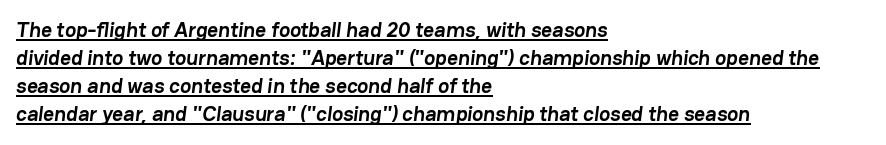
Left-aligned paragraph, ragged on the right. In designer terms, the underline attribute is active on this setting. In terms of weight, the rendering is a true, heavy bold. Look at the tracking — it's just the regular setting, nothing added.
